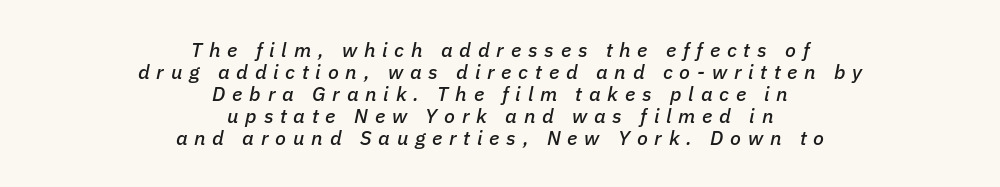
The image shows 20 px text type, italic (leaning right); set centered, tight line spacing (1.1x), unusually wide letter spacing (+0.34 em), not underlined.
